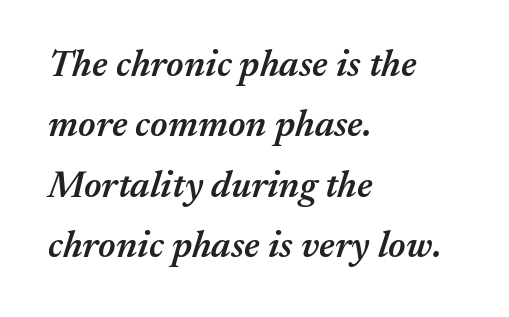
{"italic": "yes", "lean": "right", "slant_degrees": 17, "bold": "semi", "weight": "semibold", "width": "normal", "stroke_contrast": "medium", "x_height": "medium", "monospaced": "no", "underline": "no", "align": "left", "line_spacing": "normal", "line_spacing_ratio": 1.59, "letter_spacing": "normal", "letter_spacing_em": 0.0, "glyph_px": 38}
